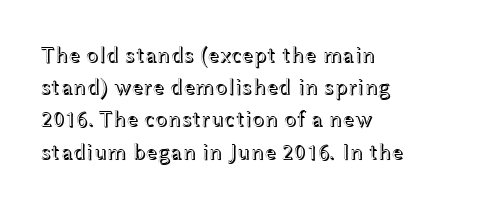
Does the leading feel generous? No, just average. The paragraph shown leans on its left margin. The string is rendered with underlining switched off. Here the glyphs are tracked normally, forming tight word shapes. The font's upright variant was chosen for this text.
